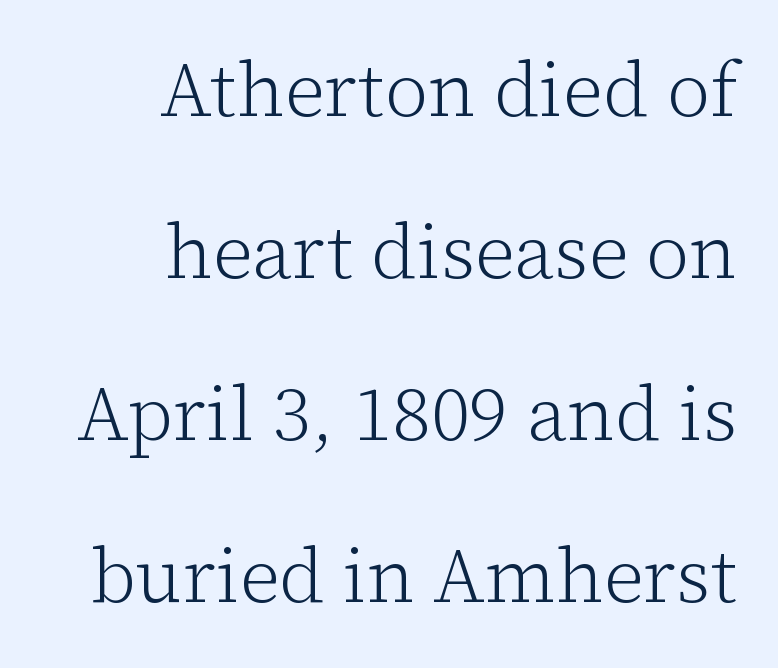
The passage shown is not underscored anywhere. In terms of leading, this rendering errs on the spacious side. Casual observation: everything's shoved over to the right. Think of a printed novel: that variable character pitch is what you see here.
